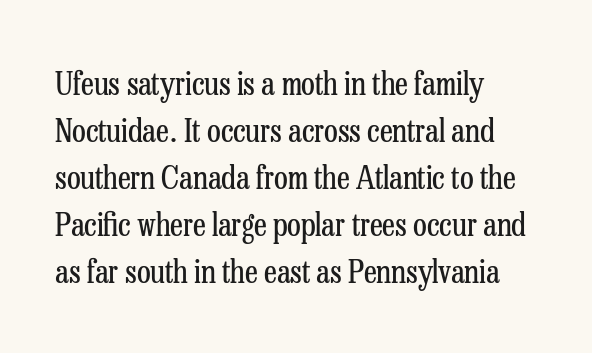
{"serif": "yes", "italic": "no", "bold": "no", "weight": "regular", "width": "condensed", "stroke_contrast": "low", "x_height": "medium", "monospaced": "no", "underline": "no", "align": "left", "line_spacing": "normal", "line_spacing_ratio": 1.47, "letter_spacing": "normal", "letter_spacing_em": 0.0, "glyph_px": 32}
